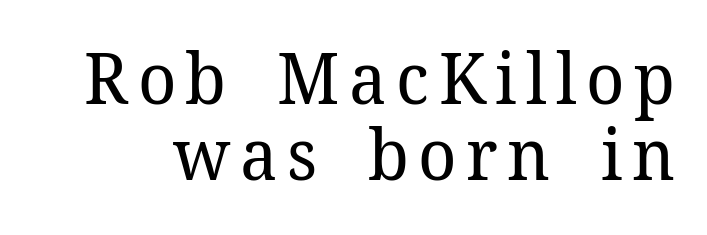
{"serif": "yes", "italic": "no", "bold": "no", "weight": "regular", "width": "normal", "stroke_contrast": "low", "x_height": "medium", "monospaced": "no", "underline": "no", "line_spacing": "tight", "line_spacing_ratio": 1.05, "glyph_px": 72}
